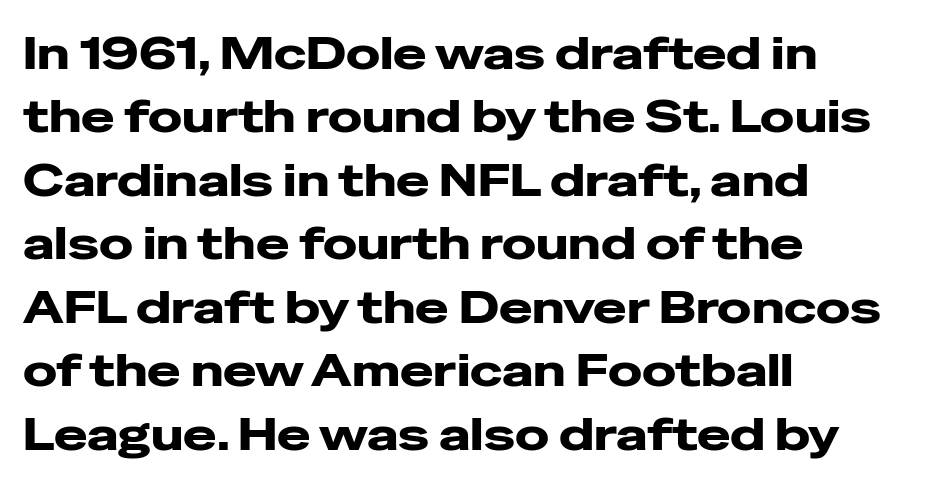
{"serif": "no", "italic": "no", "width": "wide", "stroke_contrast": "low", "x_height": "medium", "monospaced": "no", "underline": "no", "align": "left", "line_spacing": "normal", "line_spacing_ratio": 1.41, "letter_spacing": "normal", "letter_spacing_em": 0.0, "glyph_px": 45}
